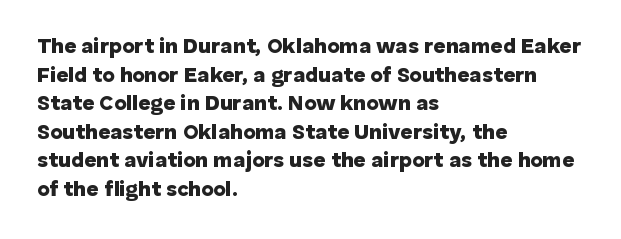
{"italic": "no", "bold": "yes", "underline": "no", "align": "left", "line_spacing": "normal", "line_spacing_ratio": 1.36, "letter_spacing": "normal", "letter_spacing_em": 0.0, "glyph_px": 21}
